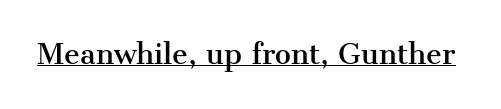
In terms of letterspacing, this is plain default setting. Ascenders rise straight up at ninety degrees. Underline: present.
